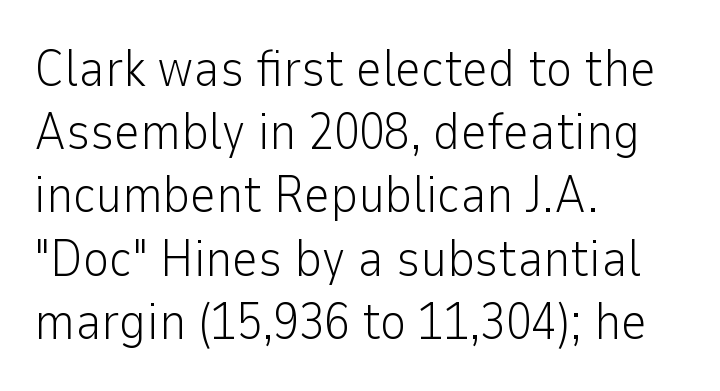
{"serif": "no", "italic": "no", "bold": "no", "weight": "light", "width": "normal", "stroke_contrast": "low", "x_height": "medium", "monospaced": "no", "underline": "no", "align": "left", "line_spacing_ratio": 1.24, "letter_spacing": "normal", "letter_spacing_em": 0.0, "glyph_px": 51}
